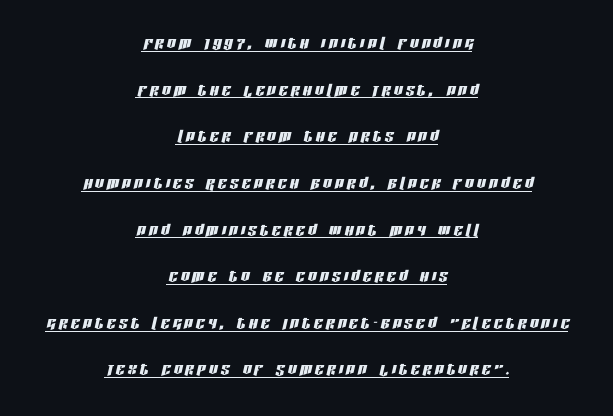
Q: Is the text italic (slanted)? A: Yes, it leans right by about 13 degrees.
Q: Is the text underlined? A: Yes.
Q: How is the paragraph aligned? A: Centered.
Q: Is the spacing between lines tight, normal or loose? A: Loose.
